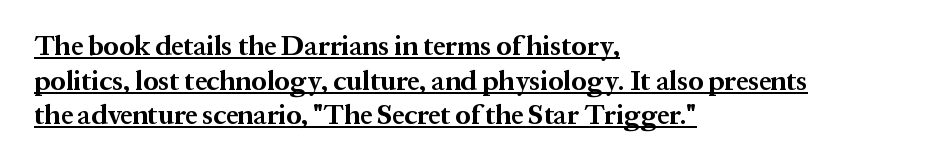
{"italic": "no", "bold": "yes", "underline": "yes", "align": "left", "line_spacing": "normal", "line_spacing_ratio": 1.28, "letter_spacing": "normal", "letter_spacing_em": 0.0, "glyph_px": 27}
